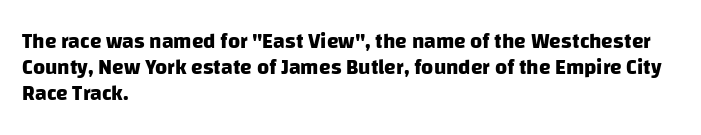
The paragraph has a hard left edge and a soft right edge. This sample uses plain, unmodified letter spacing. Quick note: underline off. Strong, thick strokes mark this as bold type.
